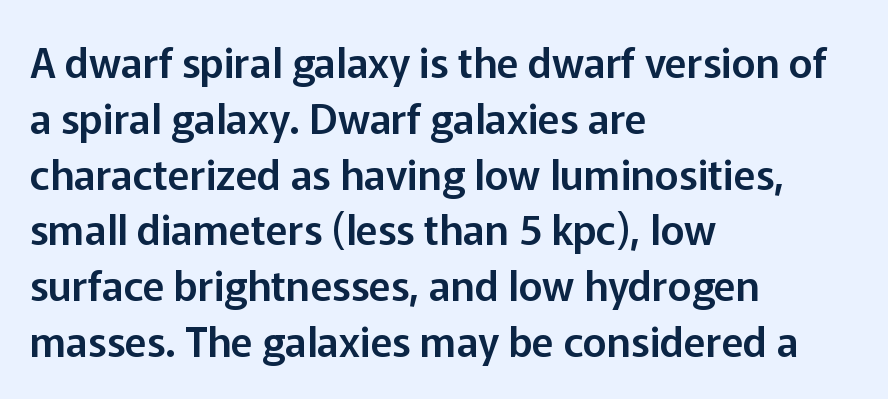
Is this a fixed-width face? No — the glyphs have proportional, varying widths. Line starts are locked; line ends wander. This block has exactly the height ordinary leading produces. Each letter's strokes conclude bluntly, with no projecting serifs. Bare-footed words on every line.
